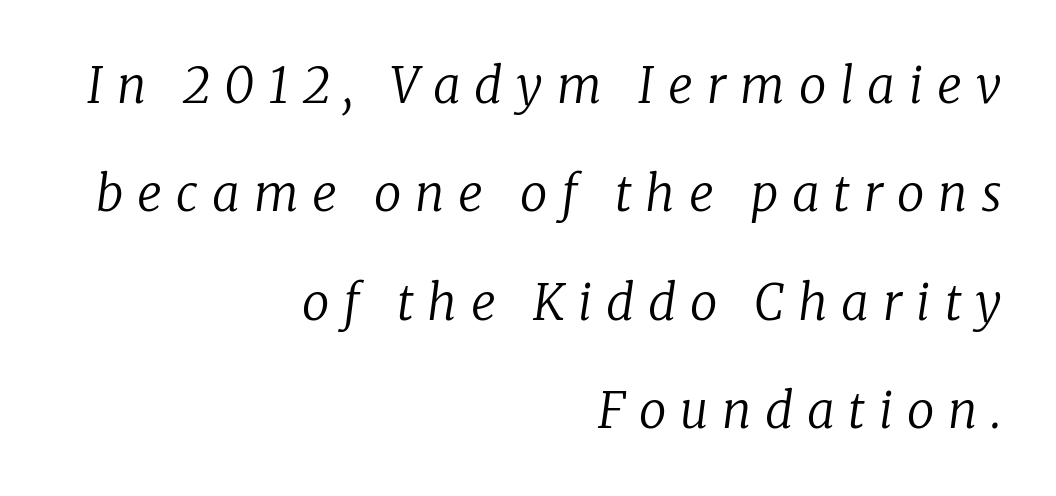
{"serif": "yes", "italic": "yes", "lean": "right", "slant_degrees": 8, "bold": "no", "weight": "regular", "width": "normal", "stroke_contrast": "low", "x_height": "medium", "monospaced": "no", "underline": "no", "align": "right", "line_spacing": "loose", "line_spacing_ratio": 2.21, "letter_spacing": "wide", "letter_spacing_em": 0.28, "glyph_px": 49}
